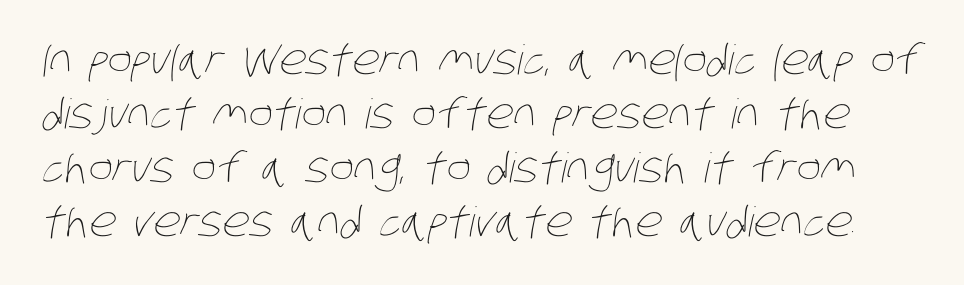
The image shows 41 px thin, condensed type; set normal line spacing (1.32x), normal letter spacing, not underlined; low stroke contrast and a large x-height.
